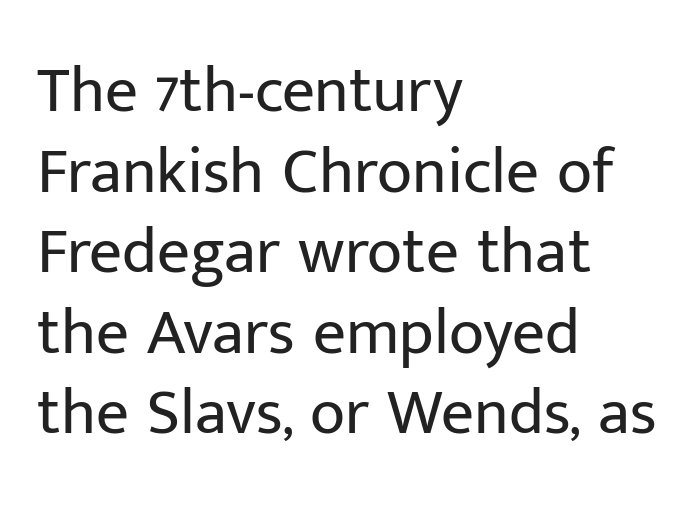
The image shows 65 px regular-weight sans-serif type, upright; set left-aligned, line spacing 1.24x, normal letter spacing, not underlined; low stroke contrast and a medium x-height.
